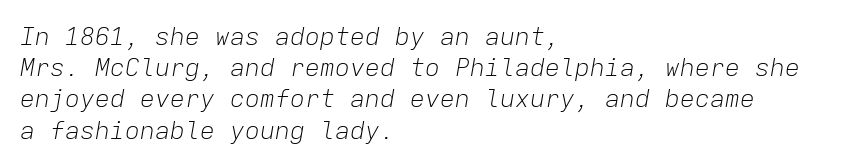
The image shows 25 px text type, italic (leaning right); set left-aligned, normal line spacing (1.25x), normal letter spacing, not underlined.
